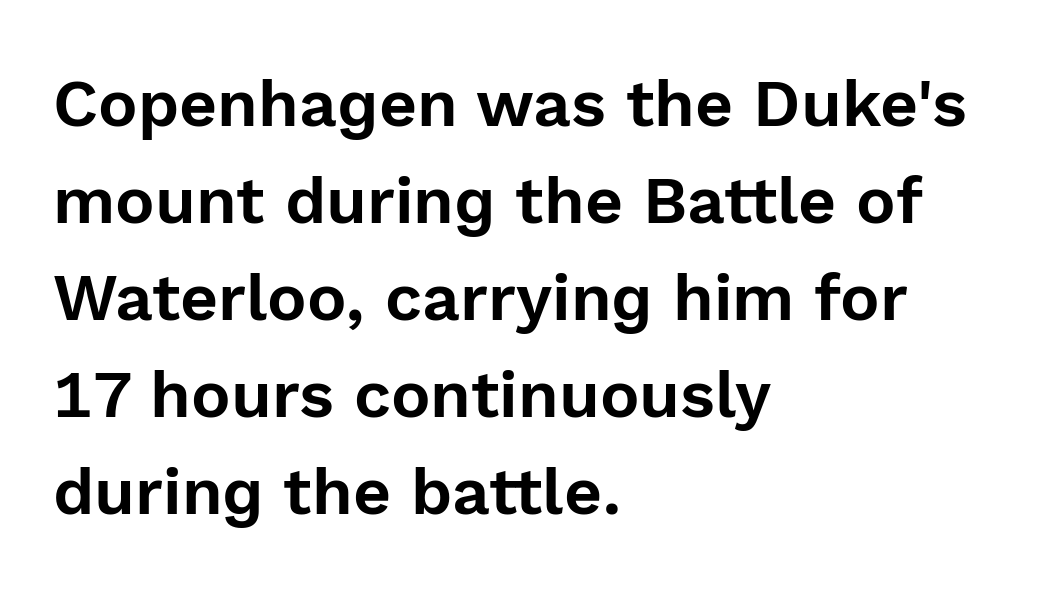
The image shows 66 px sans-serif type, upright; set left-aligned, normal line spacing (1.47x), normal letter spacing, not underlined; a medium x-height.
